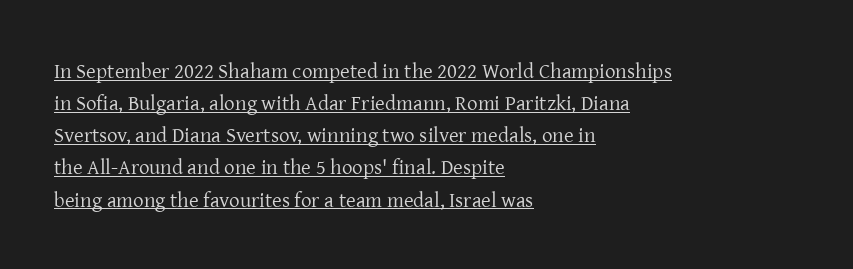
Q: Is the text bold? A: No.
Q: Is the text italic (slanted)? A: No, it is upright.
Q: Is the text underlined? A: Yes.
Q: How is the paragraph aligned? A: Left-aligned.
Q: Is the spacing between letters normal or unusually wide? A: Normal.
Q: Is the spacing between lines tight, normal or loose? A: Normal.
